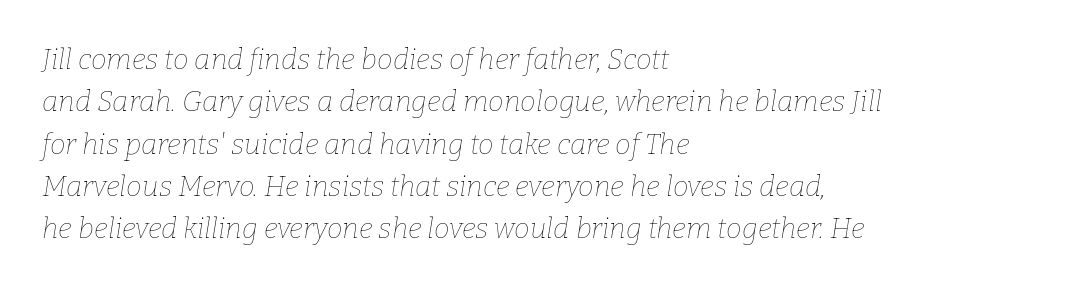
Q: Is the text bold? A: No.
Q: Is the text italic (slanted)? A: Yes, it leans right by about 9 degrees.
Q: Is the text underlined? A: No.
Q: How is the paragraph aligned? A: Left-aligned.
Q: Is the spacing between letters normal or unusually wide? A: Normal.
Q: Is the spacing between lines tight, normal or loose? A: Normal.
Q: Width (condensed, normal, or wide)? A: Normal.
Q: Stroke contrast? A: Low.
Q: x-height? A: Medium.
Q: Monospaced? A: No.
